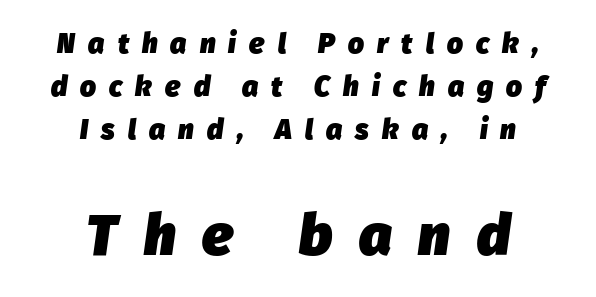
Q: Is the text bold? A: Yes.
Q: Is the text italic (slanted)? A: Yes, it leans right by about 8 degrees.
Q: Is the text underlined? A: No.
Q: How is the paragraph aligned? A: Centered.
Q: Is the spacing between letters normal or unusually wide? A: Unusually wide.
Q: Is the spacing between lines tight, normal or loose? A: Normal.
Q: Which block of text is set in a larger size, the first (top) or the second (bottom)? A: The second (bottom) one.
Q: Width (condensed, normal, or wide)? A: Normal.
Q: Stroke contrast? A: Low.
Q: x-height? A: Medium.
Q: Monospaced? A: No.
